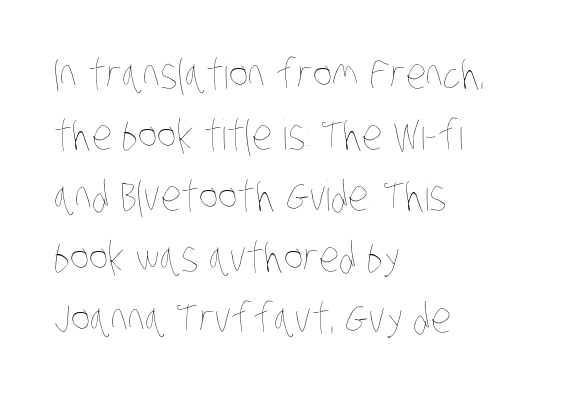
The image shows 41 px thin, condensed type; set left-aligned, normal line spacing (1.49x), normal letter spacing, not underlined; low stroke contrast and a large x-height.
